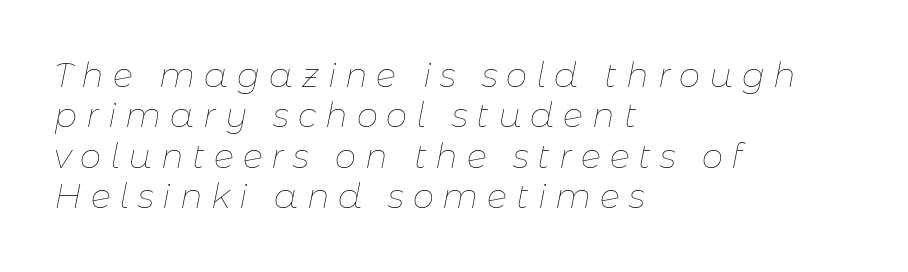
{"italic": "yes", "lean": "right", "slant_degrees": 11, "bold": "no", "weight": "thin", "width": "normal", "stroke_contrast": "low", "x_height": "medium", "monospaced": "no", "underline": "no", "align": "left", "line_spacing_ratio": 1.19, "letter_spacing": "wide", "letter_spacing_em": 0.26, "glyph_px": 34}
